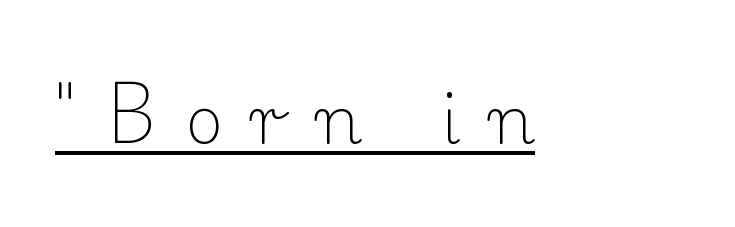
Each letter's strokes conclude with small projecting serifs. The letters advance in unequal steps, a hallmark of proportional type. The font is comparable to plain body text, perhaps lighter. The horizontal fit of the characters is loose and conspicuously gappy. The rendering uses the underline text-decoration. The letters stand straight up with perfectly vertical stems.
